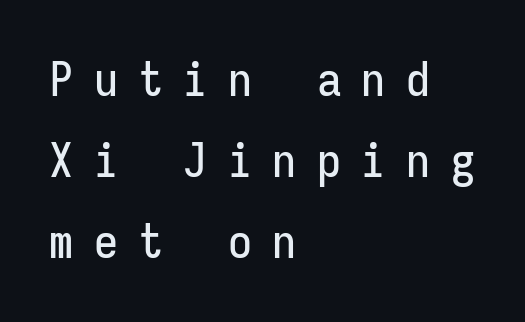
Nope, not italic — everything's standing straight. The type is letterspaced generously, with wide tracking. Compared with typical paragraphs, the rows here are spaced about the same. Alignment: flush left. These lines are rendered in a fixed-pitch font.
